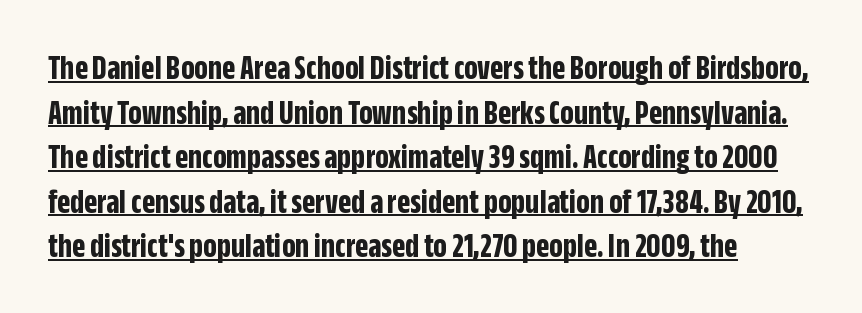
Note: no serifs on the glyphs. Layout note: lines flush left. These lines carry a lot of weight — the face is fully bold. Here the designer chose a conventional face with non-uniform glyph widths. The string is rendered with underlining switched on.
